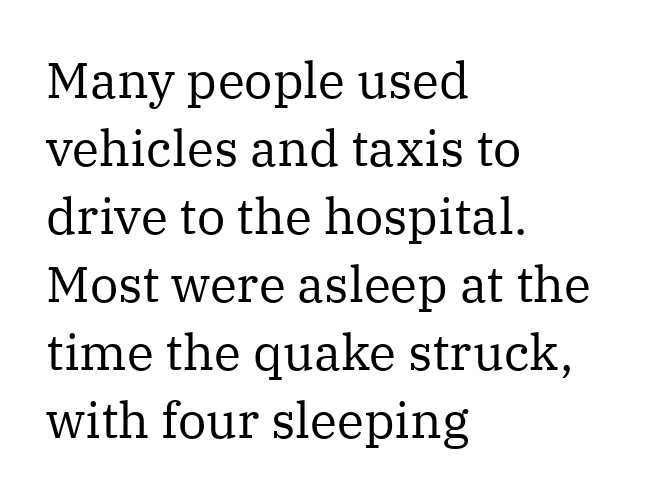
Q: Is the text bold? A: No.
Q: Is the text italic (slanted)? A: No, it is upright.
Q: Is the typeface a serif or a sans-serif typeface? A: Serif.
Q: Is the text underlined? A: No.
Q: How is the paragraph aligned? A: Left-aligned.
Q: Is the spacing between letters normal or unusually wide? A: Normal.
Q: Is the spacing between lines tight, normal or loose? A: Normal.
Q: Width (condensed, normal, or wide)? A: Normal.
Q: Stroke contrast? A: Medium.
Q: x-height? A: Medium.
Q: Monospaced? A: No.
